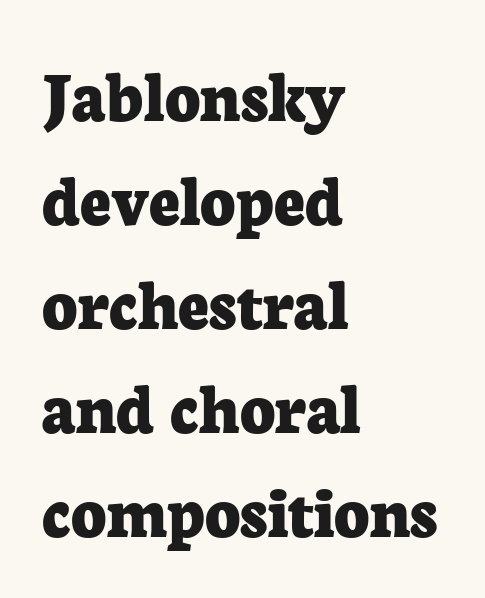
Q: Is the text bold? A: Yes.
Q: Is the text italic (slanted)? A: No, it is upright.
Q: Is the typeface a serif or a sans-serif typeface? A: Serif.
Q: Is the text underlined? A: No.
Q: How is the paragraph aligned? A: Left-aligned.
Q: Is the spacing between letters normal or unusually wide? A: Normal.
Q: Is the spacing between lines tight, normal or loose? A: Normal.
Q: Width (condensed, normal, or wide)? A: Normal.
Q: Stroke contrast? A: Low.
Q: x-height? A: Medium.
Q: Monospaced? A: No.
